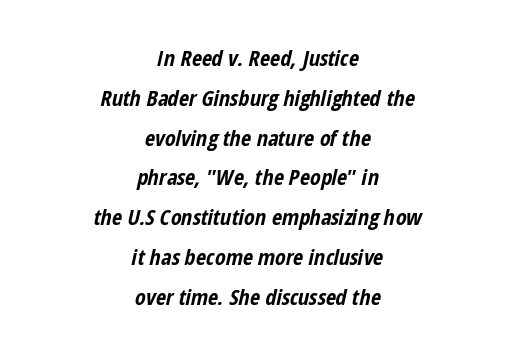
{"italic": "yes", "lean": "right", "slant_degrees": 12, "bold": "yes", "underline": "no", "align": "center", "line_spacing_ratio": 1.81, "letter_spacing": "normal", "letter_spacing_em": 0.0, "glyph_px": 22}
